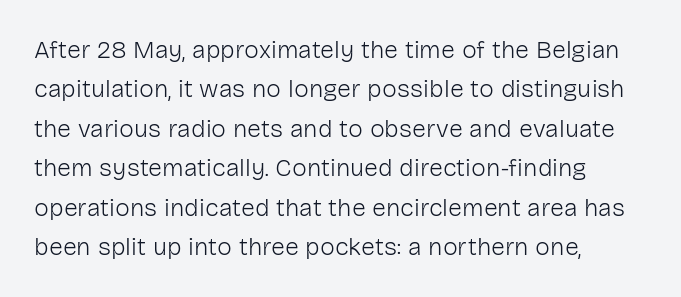
{"italic": "no", "bold": "no", "underline": "no", "align": "left", "line_spacing": "normal", "line_spacing_ratio": 1.58, "letter_spacing": "normal", "letter_spacing_em": 0.0, "glyph_px": 25}
